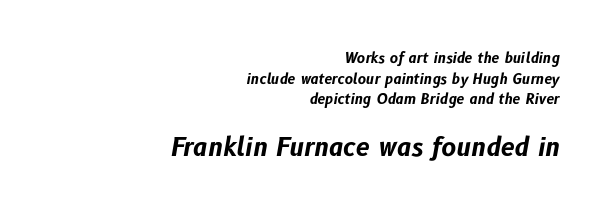
The image shows 25 px bold type, italic (leaning right); set right-aligned, normal line spacing (1.48x), normal letter spacing, not underlined; the second (bottom) block is 1.79x larger.
